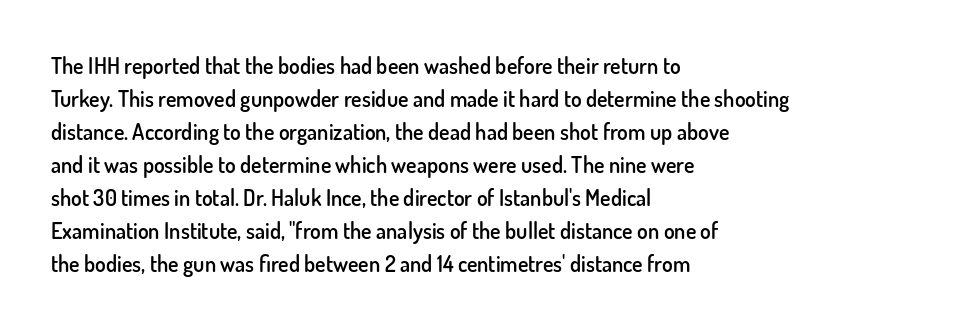
The image shows 22 px text type, upright; set left-aligned, normal line spacing (1.5x), normal letter spacing, not underlined.
